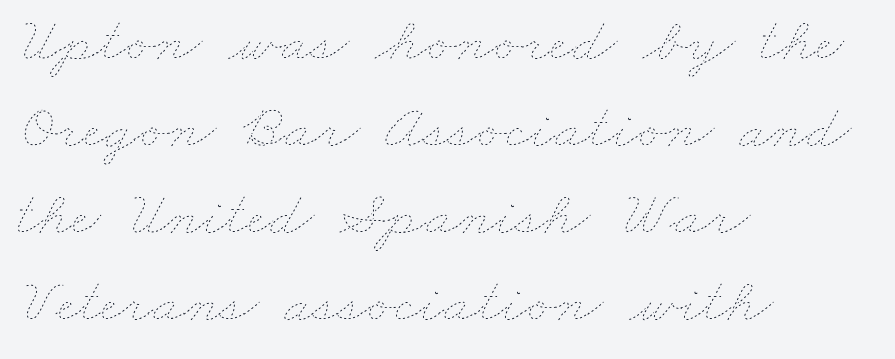
Each letter keeps its own natural width here, so spacing adapts to shape. Horizontally, the lines are justified to the leading edge only. Underline: absent. Regarding leading, the lines here are spaced in the standard way. Letter spacing: default. On a weight scale, this lands at 450 or below.
